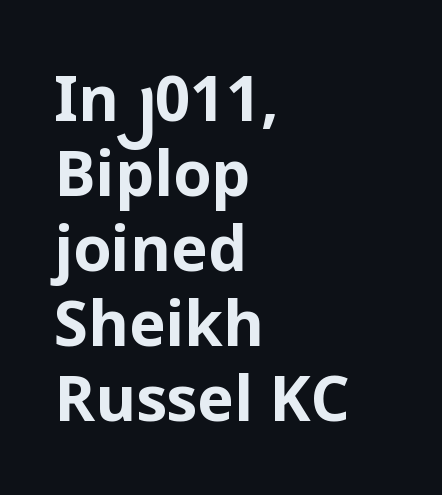
As a designer I'd log this as weight 700, bold. Underlining? Definitely not there. The type is set solid horizontally, with unmodified tracking. The typesetter chose a ragged-right arrangement here. Note the varied advance widths — an 'i' is clearly narrower than an 'm'. A typesetter would label this face a sans.
